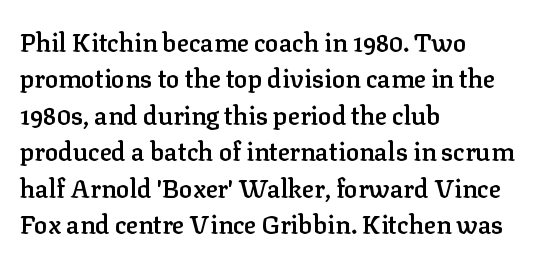
{"italic": "no", "bold": "semi", "underline": "no", "align": "left", "line_spacing": "normal", "line_spacing_ratio": 1.46, "letter_spacing": "normal", "letter_spacing_em": 0.0, "glyph_px": 25}
